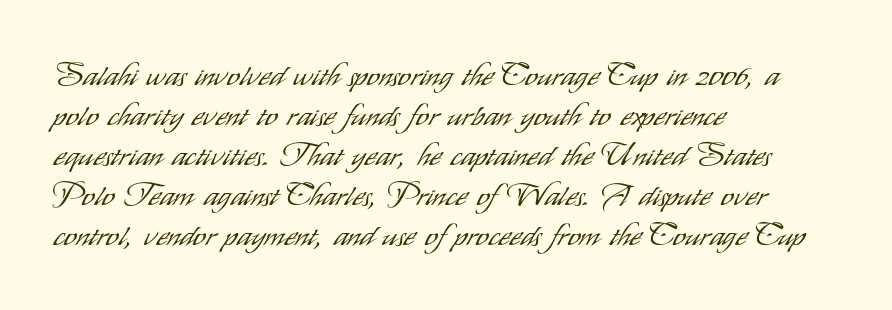
{"serif": "no", "bold": "no", "weight": "light", "width": "condensed", "stroke_contrast": "low", "x_height": "small", "monospaced": "no", "underline": "no", "align": "left", "line_spacing": "normal", "line_spacing_ratio": 1.25, "letter_spacing": "normal", "letter_spacing_em": 0.0, "glyph_px": 32}
